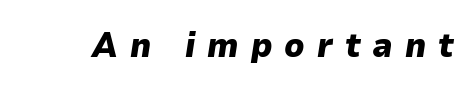
Q: Is the text bold? A: Yes.
Q: Is the text italic (slanted)? A: Yes, it leans right by about 9 degrees.
Q: Is the text underlined? A: No.
Q: Is the spacing between letters normal or unusually wide? A: Unusually wide.
Q: Width (condensed, normal, or wide)? A: Normal.
Q: Stroke contrast? A: Low.
Q: x-height? A: Medium.
Q: Monospaced? A: No.
